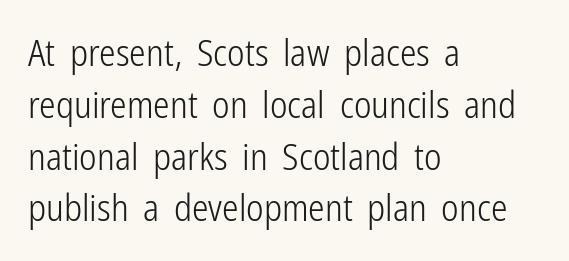
This sample keeps an unexceptional amount of space between lines. Glyph-to-glyph distance matches everyday printed text. The strip under each line holds only bare page. Unlike italic type, these characters show no tilt at all.
